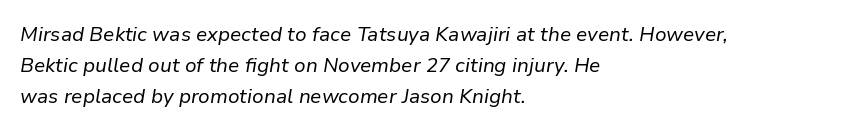
The letterforms sit shoulder to shoulder at normal distance. Does the copy run flush right? No — it runs flush left. If you measured baseline to baseline, you'd find a middling distance. Underlining? Definitely not there. A typesetter would mark this as italic.
